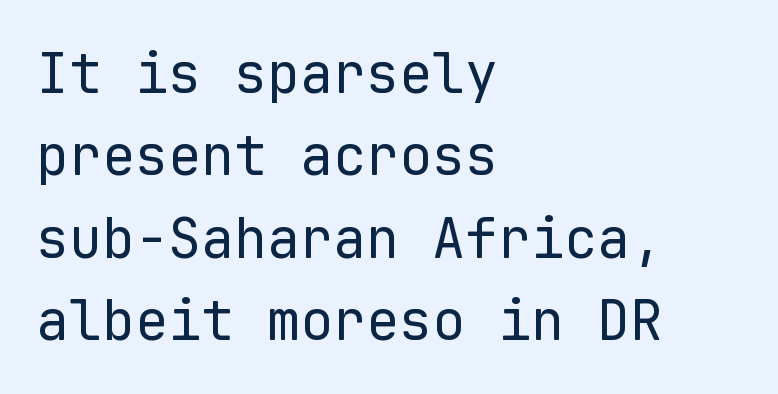
{"serif": "no", "italic": "no", "bold": "no", "weight": "regular", "width": "normal", "stroke_contrast": "low", "x_height": "medium", "monospaced": "yes", "underline": "no", "align": "left", "line_spacing": "normal", "line_spacing_ratio": 1.5, "letter_spacing": "normal", "letter_spacing_em": 0.0, "glyph_px": 55}
